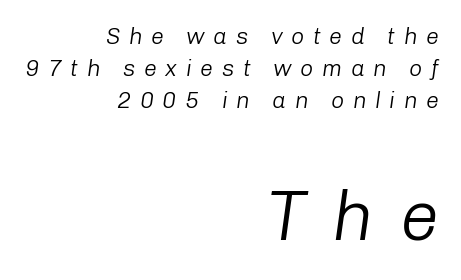
The image shows 70 px light type, italic (leaning right); set right-aligned, normal line spacing (1.39x), unusually wide letter spacing (+0.37 em), not underlined; the second (bottom) block is 3.04x larger; low stroke contrast and a medium x-height.
